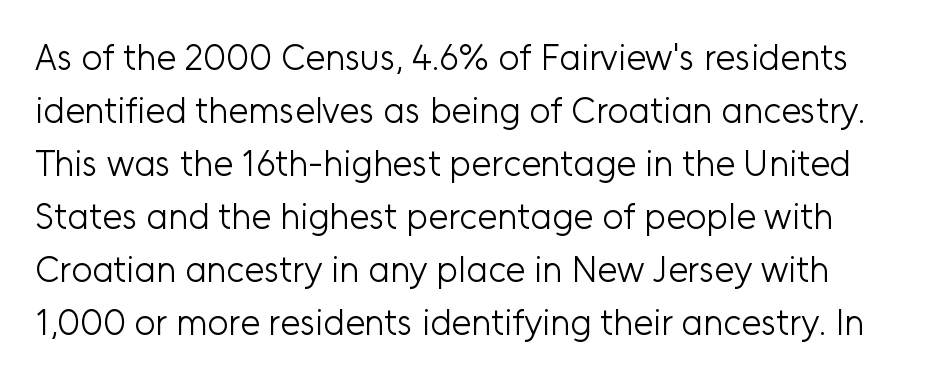
{"serif": "no", "italic": "no", "bold": "no", "weight": "light", "width": "normal", "stroke_contrast": "low", "x_height": "medium", "monospaced": "no", "underline": "no", "line_spacing": "normal", "line_spacing_ratio": 1.47, "letter_spacing": "normal", "letter_spacing_em": 0.0, "glyph_px": 36}
